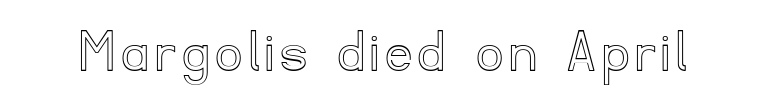
Italic: no, the glyphs are upright roman. Proportional: the letters do not fall into vertical columns. The strip under each line holds only bare page.
